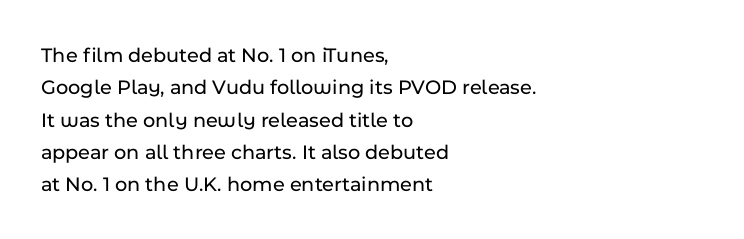
Glyph-to-glyph distance matches everyday printed text. Upright lettering throughout. Notice how descenders clear the ascenders below comfortably — that's standard leading. The strip under each line holds only bare page. Layout note: lines flush left.
